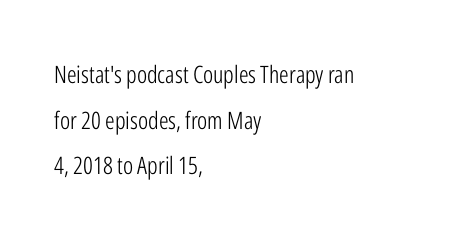
{"italic": "no", "bold": "no", "underline": "no", "align": "left", "line_spacing": "loose", "line_spacing_ratio": 1.9, "letter_spacing": "normal", "letter_spacing_em": 0.0, "glyph_px": 24}
